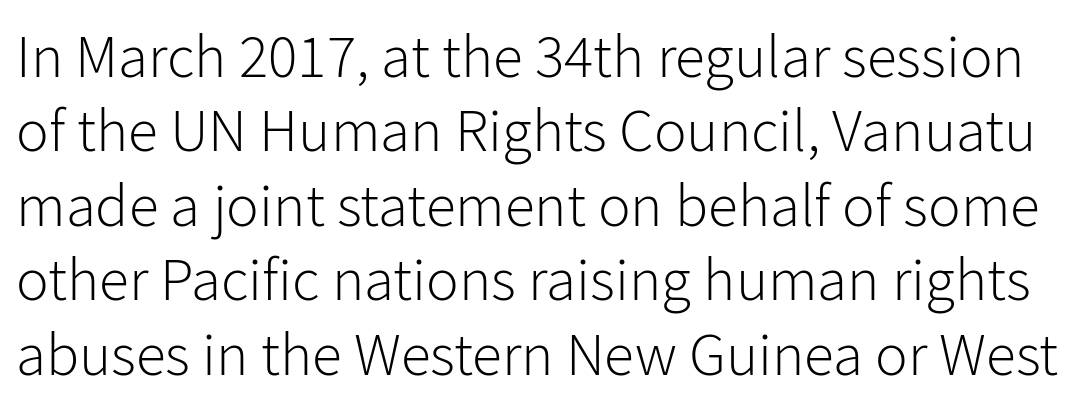
The image shows 61 px light sans-serif type, upright; set line spacing 1.22x, normal letter spacing, not underlined; low stroke contrast and a medium x-height.
